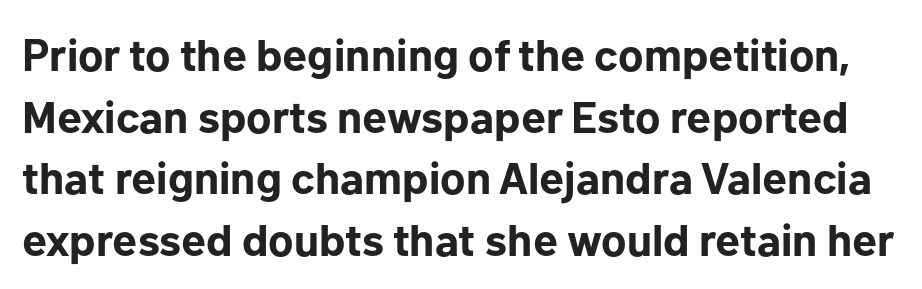
Q: Is the text bold? A: Yes.
Q: Is the text italic (slanted)? A: No, it is upright.
Q: Is the typeface a serif or a sans-serif typeface? A: Sans-serif.
Q: Is the text underlined? A: No.
Q: Is the spacing between letters normal or unusually wide? A: Normal.
Q: Is the spacing between lines tight, normal or loose? A: Normal.
Q: Width (condensed, normal, or wide)? A: Normal.
Q: Stroke contrast? A: Low.
Q: x-height? A: Medium.
Q: Monospaced? A: No.
